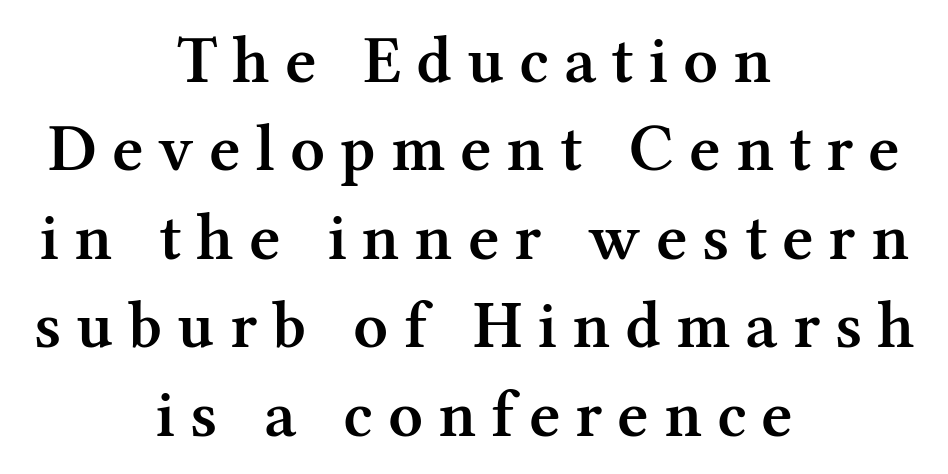
Q: Is the text bold? A: Semi-bold.
Q: Is the text italic (slanted)? A: No, it is upright.
Q: Is the typeface a serif or a sans-serif typeface? A: Serif.
Q: Is the text underlined? A: No.
Q: How is the paragraph aligned? A: Centered.
Q: Is the spacing between letters normal or unusually wide? A: Unusually wide.
Q: Is the spacing between lines tight, normal or loose? A: Normal.
Q: Width (condensed, normal, or wide)? A: Normal.
Q: Stroke contrast? A: Medium.
Q: x-height? A: Medium.
Q: Monospaced? A: No.
